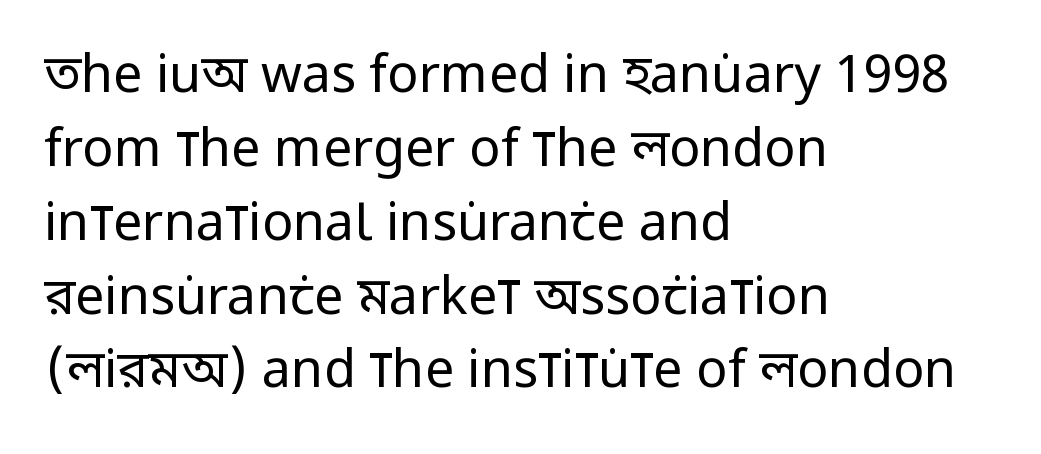
Q: Is the text bold? A: No.
Q: Is the text italic (slanted)? A: No, it is upright.
Q: Is the typeface a serif or a sans-serif typeface? A: Sans-serif.
Q: Is the text underlined? A: No.
Q: How is the paragraph aligned? A: Left-aligned.
Q: Is the spacing between letters normal or unusually wide? A: Normal.
Q: Is the spacing between lines tight, normal or loose? A: Normal.
Q: Width (condensed, normal, or wide)? A: Condensed.
Q: Stroke contrast? A: Low.
Q: x-height? A: Large.
Q: Monospaced? A: No.
